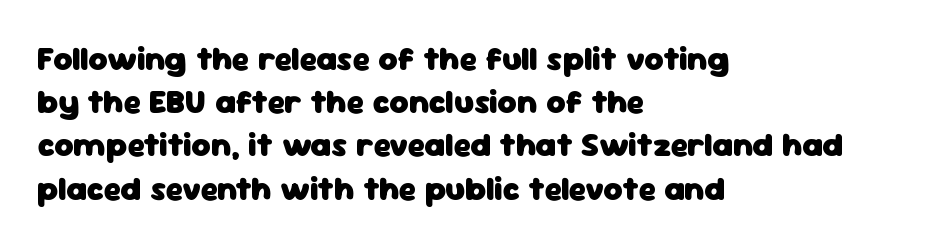
Q: Is the text bold? A: Yes.
Q: Is the text italic (slanted)? A: No, it is upright.
Q: Is the typeface a serif or a sans-serif typeface? A: Sans-serif.
Q: Is the text underlined? A: No.
Q: How is the paragraph aligned? A: Left-aligned.
Q: Is the spacing between letters normal or unusually wide? A: Normal.
Q: Is the spacing between lines tight, normal or loose? A: Normal.
Q: Width (condensed, normal, or wide)? A: Normal.
Q: Stroke contrast? A: Low.
Q: x-height? A: Medium.
Q: Monospaced? A: No.
